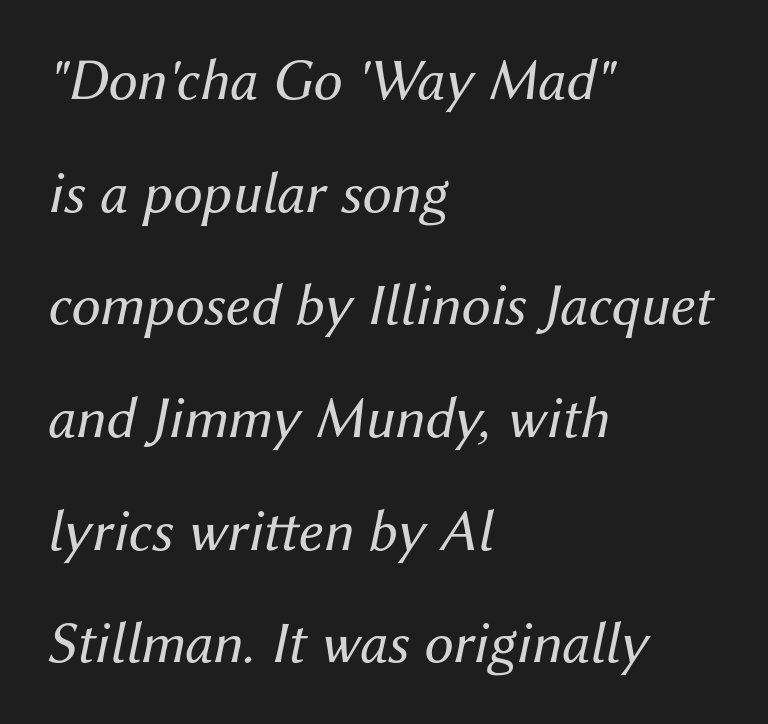
The image shows 59 px regular-weight type, italic (leaning right); set left-aligned, loose line spacing (1.91x), normal letter spacing, not underlined; medium stroke contrast and a medium x-height.
